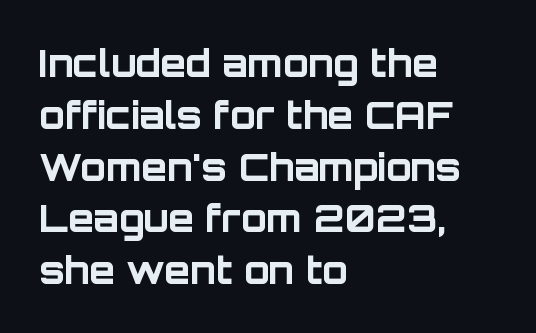
The face used here is proportionally spaced, like ordinary book or web type. Leftover space on each line is placed entirely after the last word. Only glyphs here, with clear space below each row. Default kerning and tracking; the words read as compact shapes. Evenly set lines give the paragraph a standard silhouette.
